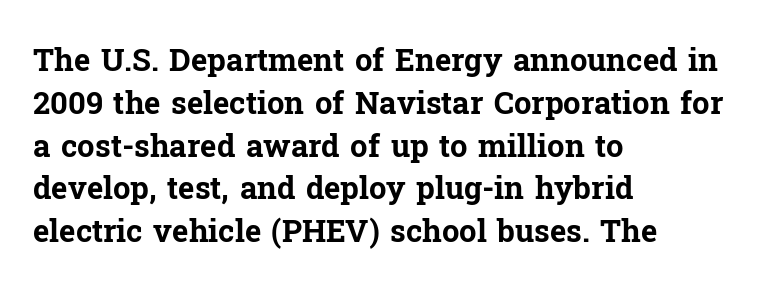
{"serif": "yes", "italic": "no", "bold": "yes", "weight": "bold", "width": "normal", "stroke_contrast": "low", "x_height": "medium", "monospaced": "no", "underline": "no", "align": "left", "line_spacing": "normal", "line_spacing_ratio": 1.38, "letter_spacing": "normal", "letter_spacing_em": 0.0, "glyph_px": 31}
